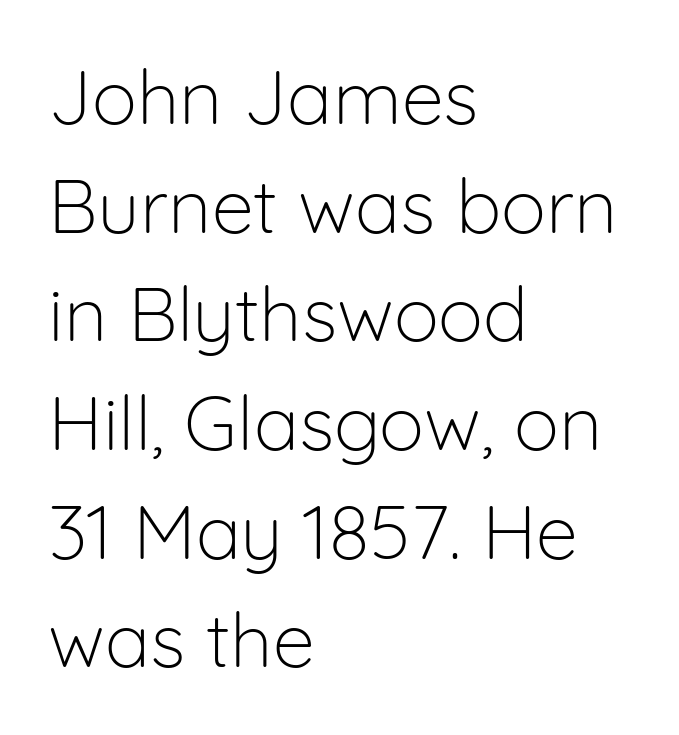
The image shows 76 px light sans-serif type, upright; set left-aligned, normal line spacing (1.43x), normal letter spacing, not underlined; low stroke contrast and a medium x-height.
